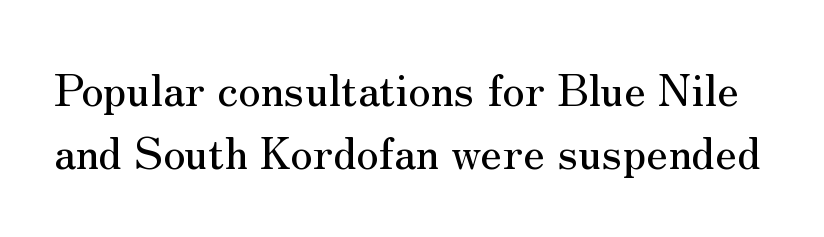
The image shows 44 px serif type, upright; set normal line spacing (1.44x), normal letter spacing, not underlined; medium stroke contrast and a small x-height.
